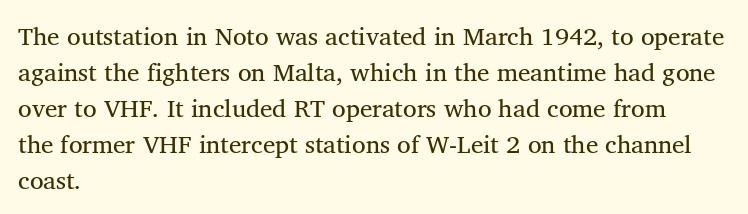
Casual observation: everything's shoved over to the left. In terms of letterspacing, this is plain default setting. The zone under the glyphs is completely vacant. This sample keeps an unexceptional amount of space between lines.
